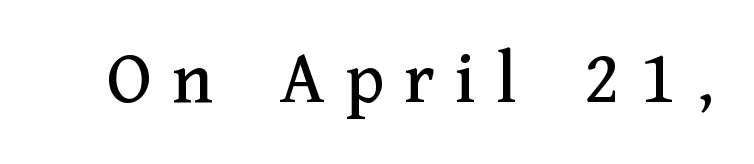
Is the letter spacing exaggerated? Yes — the characters are pushed far apart. Serif or sans? Serif — the stroke terminals have little feet. Has an underline been added? It has not. Varying glyph widths throughout — classic text-font behaviour. Quick note: not italic, upright.
